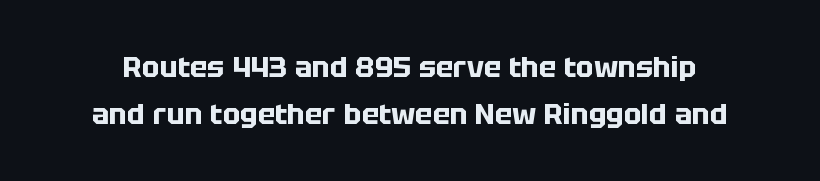
This sample keeps an unexceptional amount of space between lines. The glyphs are unaccompanied by any horizontal stroke below them. This rendering employs a face without finishing strokes, i.e., a sans-serif. Posture: vertical. Plenty of ink on the page — the face is bold. Each word holds together tightly as a unit, with standard inter-letter gaps.
